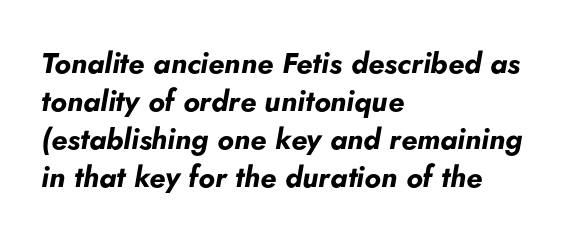
These lines stack with their left ends in a neat column. The zone under the glyphs is completely vacant. Is this a fixed-width face? No — the glyphs have proportional, varying widths. Each new line begins a customary step beneath the previous one.
